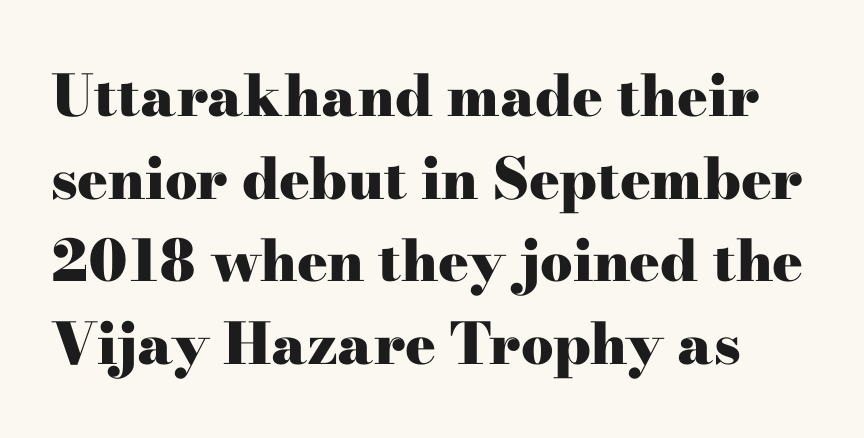
The image shows 57 px heavy, wide serif type, upright; set normal line spacing (1.45x), normal letter spacing, not underlined; high stroke contrast and a small x-height.
